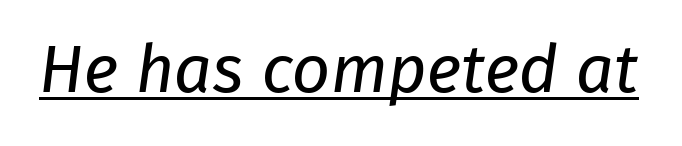
{"serif": "no", "bold": "no", "weight": "regular", "width": "normal", "stroke_contrast": "low", "x_height": "medium", "monospaced": "no", "underline": "yes", "letter_spacing": "normal", "letter_spacing_em": 0.0, "glyph_px": 67}
